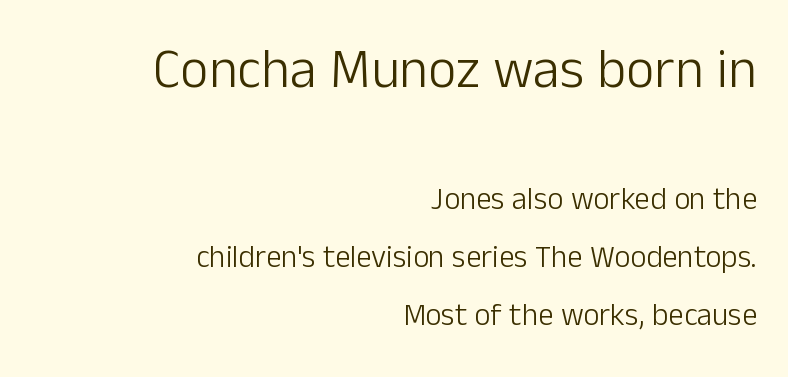
{"serif": "no", "italic": "no", "bold": "no", "weight": "light", "width": "normal", "stroke_contrast": "low", "x_height": "medium", "monospaced": "no", "underline": "no", "align": "right", "line_spacing_ratio": 1.86, "letter_spacing": "normal", "letter_spacing_em": 0.0, "larger_block": "first", "size_ratio": 1.77, "glyph_px": 55}
